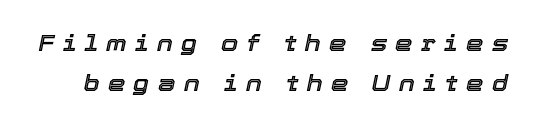
Glyph-to-glyph distance is far greater than everyday printed text. Just letters on the line, the space beneath them empty. The typography opts for an oblique posture over an upright one.
